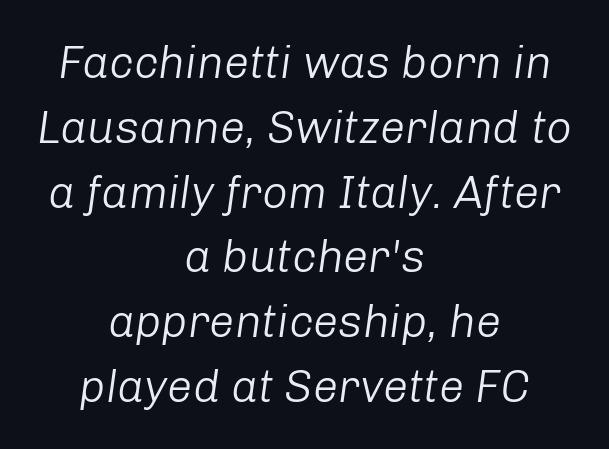
Q: Is the text bold? A: No.
Q: Is the text italic (slanted)? A: Yes, it leans right by about 8 degrees.
Q: Is the text underlined? A: No.
Q: How is the paragraph aligned? A: Centered.
Q: Is the spacing between letters normal or unusually wide? A: Normal.
Q: Is the spacing between lines tight, normal or loose? A: Normal.
Q: Width (condensed, normal, or wide)? A: Normal.
Q: Stroke contrast? A: Low.
Q: x-height? A: Medium.
Q: Monospaced? A: No.
